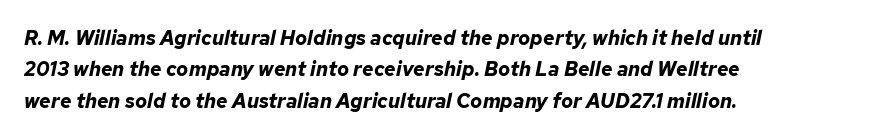
Q: Is the text bold? A: Yes.
Q: Is the text italic (slanted)? A: Yes, it leans right by about 12 degrees.
Q: Is the text underlined? A: No.
Q: How is the paragraph aligned? A: Left-aligned.
Q: Is the spacing between letters normal or unusually wide? A: Normal.
Q: Is the spacing between lines tight, normal or loose? A: Normal.
